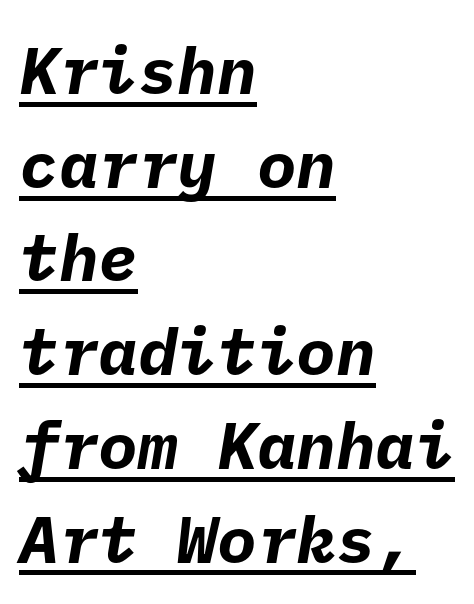
The image shows 66 px bold sans-serif type; set left-aligned, normal line spacing (1.42x), normal letter spacing, underlined; low stroke contrast and a medium x-height.
